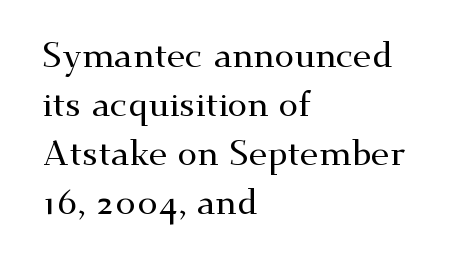
Q: Is the text italic (slanted)? A: No, it is upright.
Q: Is the typeface a serif or a sans-serif typeface? A: Serif.
Q: Is the text underlined? A: No.
Q: How is the paragraph aligned? A: Left-aligned.
Q: Is the spacing between letters normal or unusually wide? A: Normal.
Q: Is the spacing between lines tight, normal or loose? A: Normal.
Q: Width (condensed, normal, or wide)? A: Wide.
Q: Stroke contrast? A: Medium.
Q: x-height? A: Small.
Q: Monospaced? A: No.
